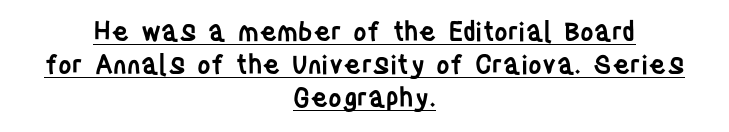
The rag falls on both sides of this text block equally. The letters stand straight up with perfectly vertical stems. Is the type bold? Partly — it's a semibold, heavier than regular but not fully bold. Honestly, the letter spacing is just normal — you wouldn't notice it.
